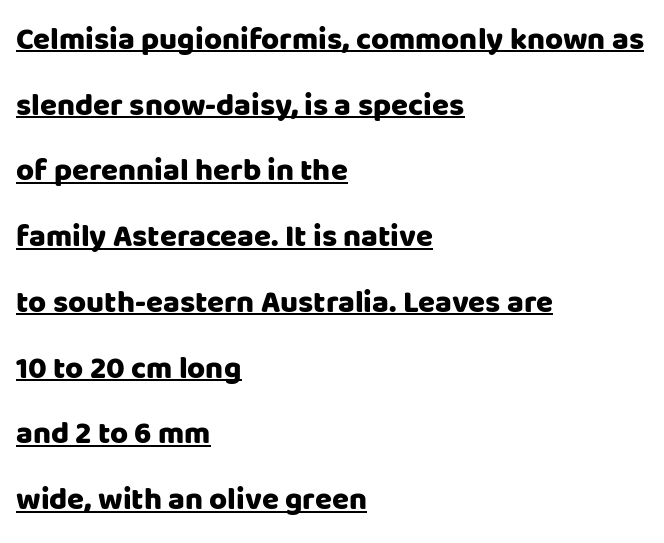
Q: Is the text bold? A: Yes.
Q: Is the text italic (slanted)? A: No, it is upright.
Q: Is the typeface a serif or a sans-serif typeface? A: Sans-serif.
Q: Is the text underlined? A: Yes.
Q: How is the paragraph aligned? A: Left-aligned.
Q: Is the spacing between letters normal or unusually wide? A: Normal.
Q: Is the spacing between lines tight, normal or loose? A: Loose.
Q: Width (condensed, normal, or wide)? A: Normal.
Q: Stroke contrast? A: Low.
Q: x-height? A: Large.
Q: Monospaced? A: No.
